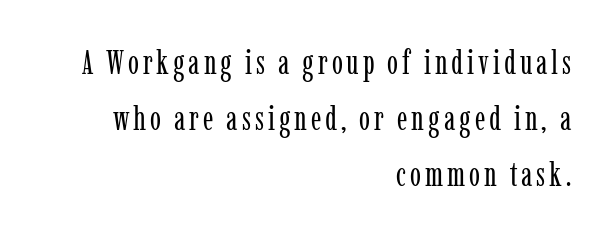
{"serif": "yes", "italic": "no", "bold": "no", "weight": "regular", "width": "condensed", "stroke_contrast": "low", "x_height": "medium", "monospaced": "no", "underline": "no", "align": "right", "line_spacing": "normal", "line_spacing_ratio": 1.7, "glyph_px": 33}
